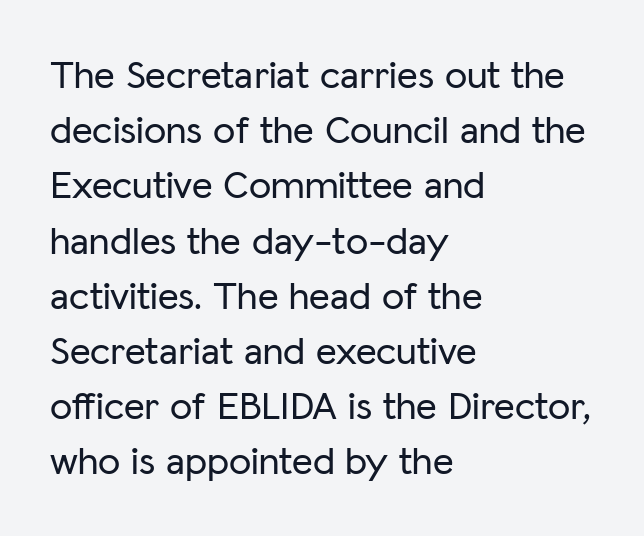
{"serif": "no", "italic": "no", "width": "normal", "stroke_contrast": "low", "x_height": "medium", "monospaced": "no", "underline": "no", "align": "left", "line_spacing": "normal", "line_spacing_ratio": 1.38, "letter_spacing": "normal", "letter_spacing_em": 0.0, "glyph_px": 40}
